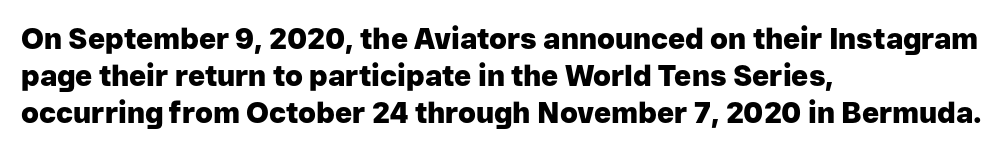
The image shows 29 px heavy sans-serif type, upright; set left-aligned, normal line spacing (1.28x), normal letter spacing, not underlined; low stroke contrast and a medium x-height.
